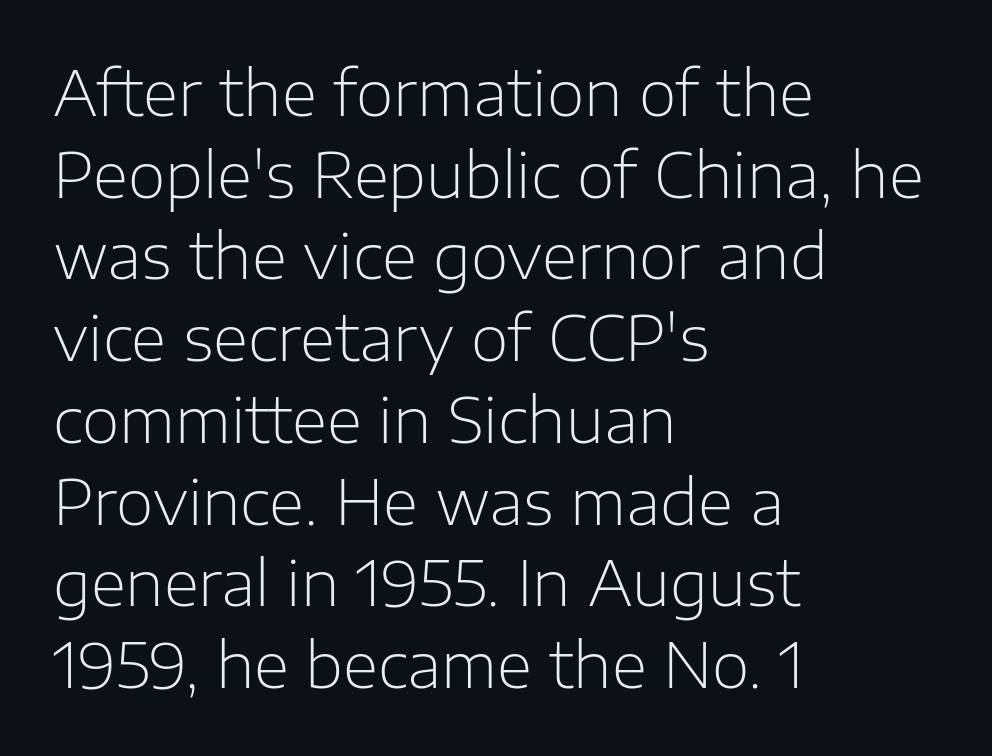
The image shows 61 px light sans-serif type, upright; set left-aligned, normal line spacing (1.34x), normal letter spacing, not underlined; low stroke contrast and a medium x-height.
